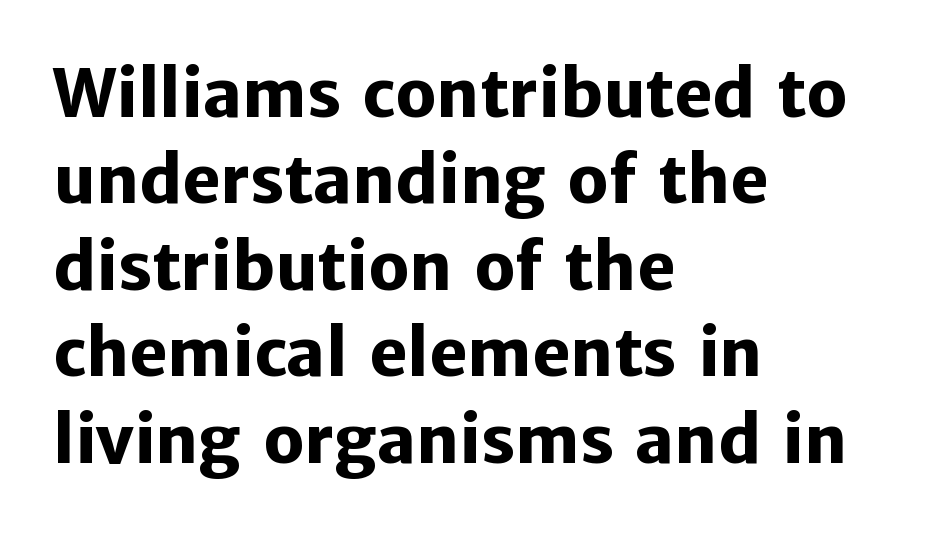
Q: Is the text bold? A: Yes.
Q: Is the text italic (slanted)? A: No, it is upright.
Q: Is the typeface a serif or a sans-serif typeface? A: Sans-serif.
Q: Is the text underlined? A: No.
Q: How is the paragraph aligned? A: Left-aligned.
Q: Is the spacing between letters normal or unusually wide? A: Normal.
Q: Is the spacing between lines tight, normal or loose? A: Normal.
Q: Width (condensed, normal, or wide)? A: Normal.
Q: Stroke contrast? A: Low.
Q: x-height? A: Medium.
Q: Monospaced? A: No.
